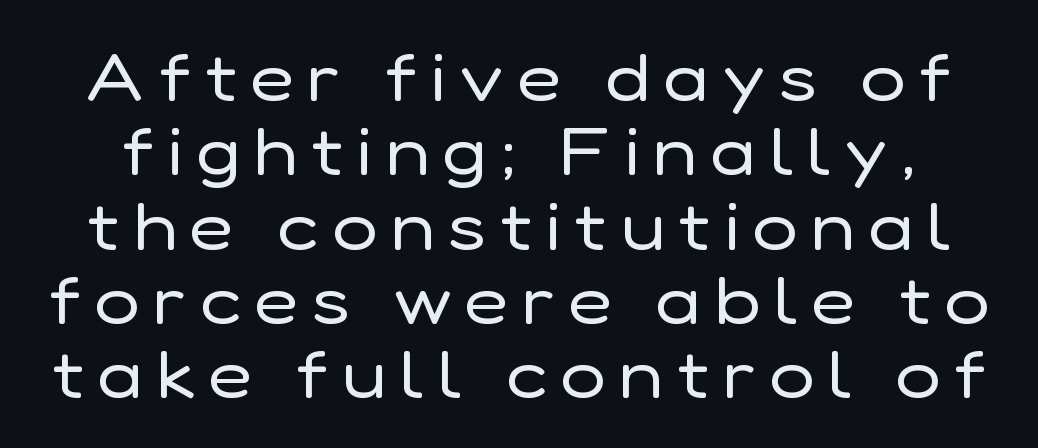
Q: Is the text bold? A: No.
Q: Is the text italic (slanted)? A: No, it is upright.
Q: Is the typeface a serif or a sans-serif typeface? A: Sans-serif.
Q: Is the text underlined? A: No.
Q: Is the spacing between letters normal or unusually wide? A: Unusually wide.
Q: Is the spacing between lines tight, normal or loose? A: Tight.
Q: Width (condensed, normal, or wide)? A: Normal.
Q: Stroke contrast? A: Low.
Q: x-height? A: Medium.
Q: Monospaced? A: No.
